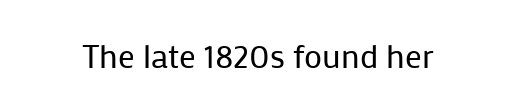
{"serif": "no", "italic": "no", "bold": "no", "weight": "regular", "width": "normal", "stroke_contrast": "low", "x_height": "medium", "monospaced": "no", "underline": "no", "letter_spacing": "normal", "letter_spacing_em": 0.0, "glyph_px": 33}
